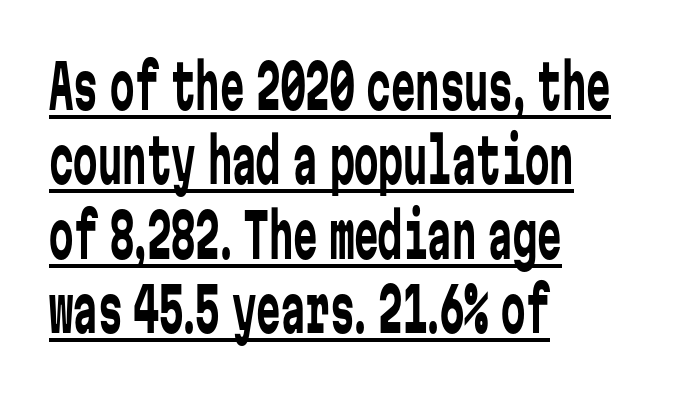
The image shows 61 px regular-weight, condensed sans-serif type, upright, monospaced; set left-aligned, line spacing 1.22x, normal letter spacing, underlined; low stroke contrast and a medium x-height.
